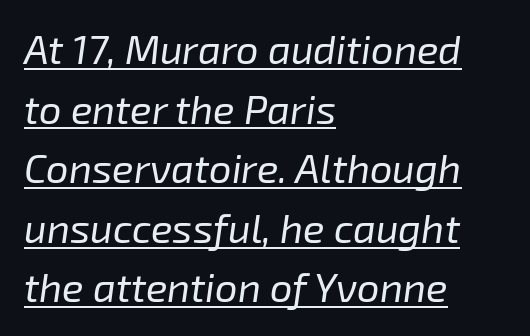
The image shows 40 px regular-weight type, italic (leaning right); set left-aligned, normal line spacing (1.49x), normal letter spacing, underlined; low stroke contrast and a medium x-height.
